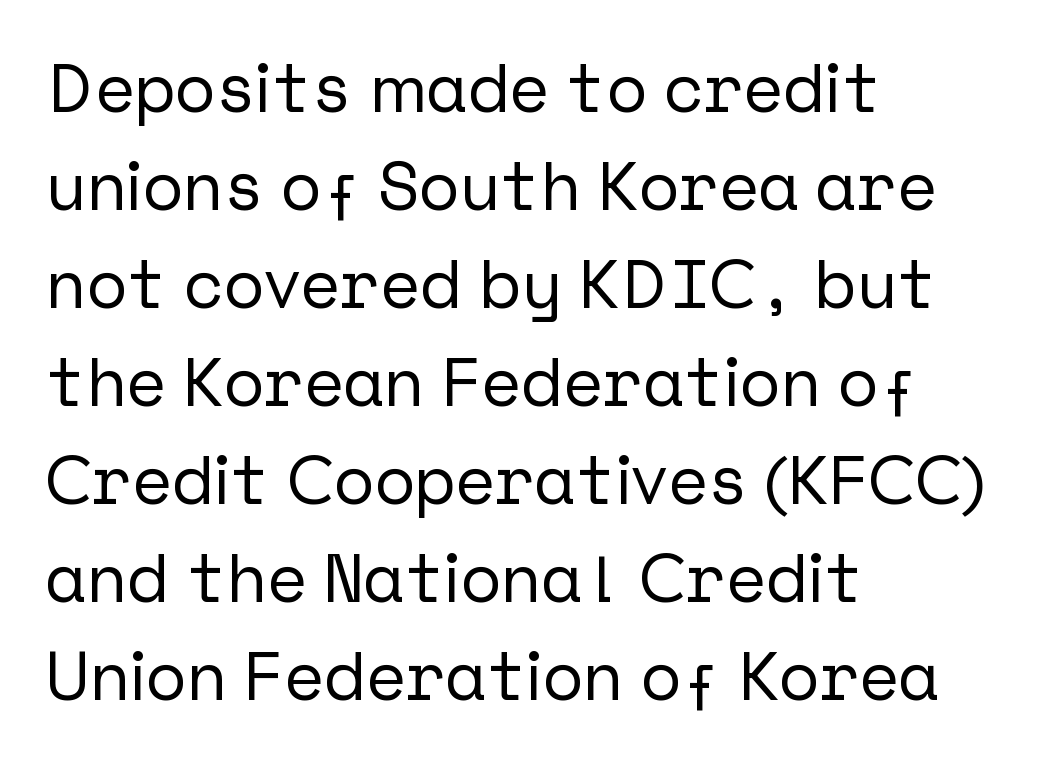
{"serif": "no", "italic": "no", "width": "normal", "stroke_contrast": "low", "x_height": "medium", "underline": "no", "align": "left", "line_spacing": "normal", "line_spacing_ratio": 1.44, "letter_spacing": "normal", "letter_spacing_em": 0.0, "glyph_px": 68}
